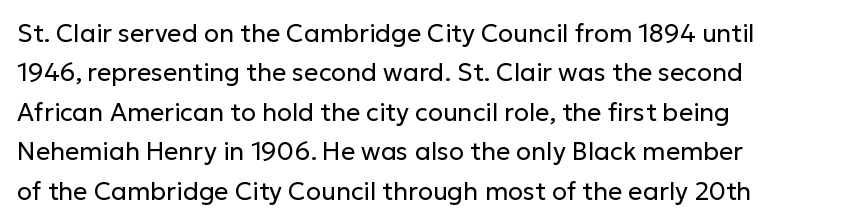
This block has exactly the height ordinary leading produces. Heft: none added — not bold. The face used here is rendered with its standard letterfit. Horizontally, the lines are justified to the leading edge only.
